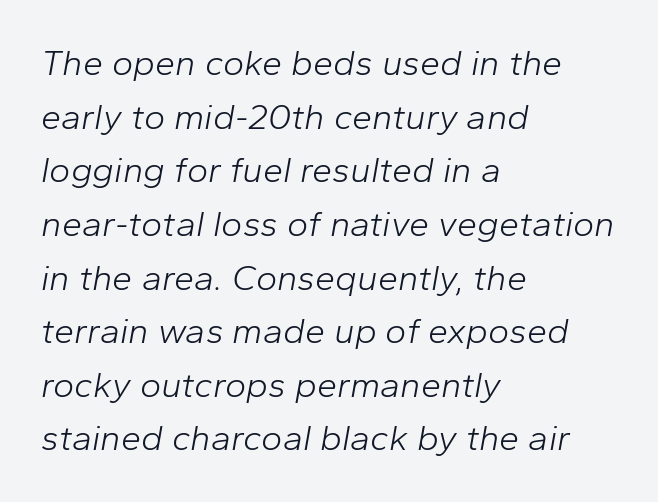
Q: Is the text bold? A: No.
Q: Is the text italic (slanted)? A: Yes, it leans right by about 10 degrees.
Q: Is the text underlined? A: No.
Q: How is the paragraph aligned? A: Left-aligned.
Q: Is the spacing between letters normal or unusually wide? A: Normal.
Q: Is the spacing between lines tight, normal or loose? A: Normal.
Q: Width (condensed, normal, or wide)? A: Normal.
Q: Stroke contrast? A: Low.
Q: x-height? A: Medium.
Q: Monospaced? A: No.
